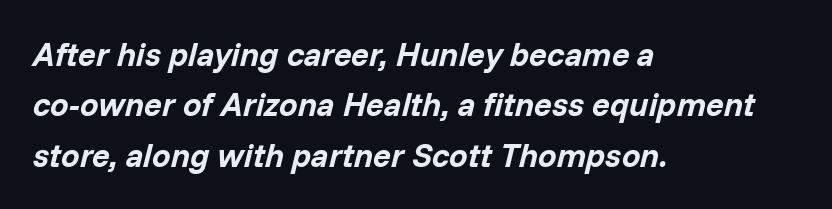
{"italic": "yes", "lean": "right", "slant_degrees": 14, "bold": "yes", "weight": "bold", "width": "normal", "stroke_contrast": "low", "x_height": "medium", "monospaced": "no", "underline": "no", "align": "left", "line_spacing": "normal", "line_spacing_ratio": 1.53, "letter_spacing": "normal", "letter_spacing_em": 0.0, "glyph_px": 33}
